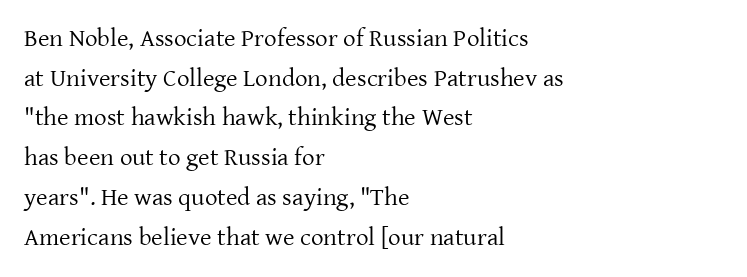
{"italic": "no", "bold": "no", "underline": "no", "align": "left", "line_spacing": "normal", "line_spacing_ratio": 1.59, "letter_spacing": "normal", "letter_spacing_em": 0.0, "glyph_px": 25}
